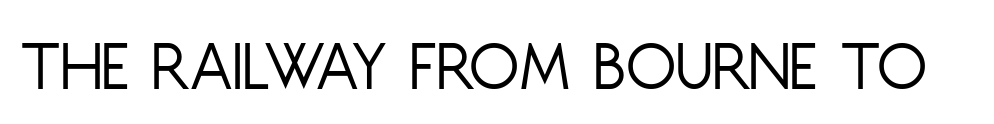
Q: Is the text bold? A: No.
Q: Is the text italic (slanted)? A: No, it is upright.
Q: Is the typeface a serif or a sans-serif typeface? A: Sans-serif.
Q: Is the text underlined? A: No.
Q: Is the spacing between letters normal or unusually wide? A: Normal.
Q: Width (condensed, normal, or wide)? A: Condensed.
Q: Stroke contrast? A: Low.
Q: x-height? A: Large.
Q: Monospaced? A: No.
